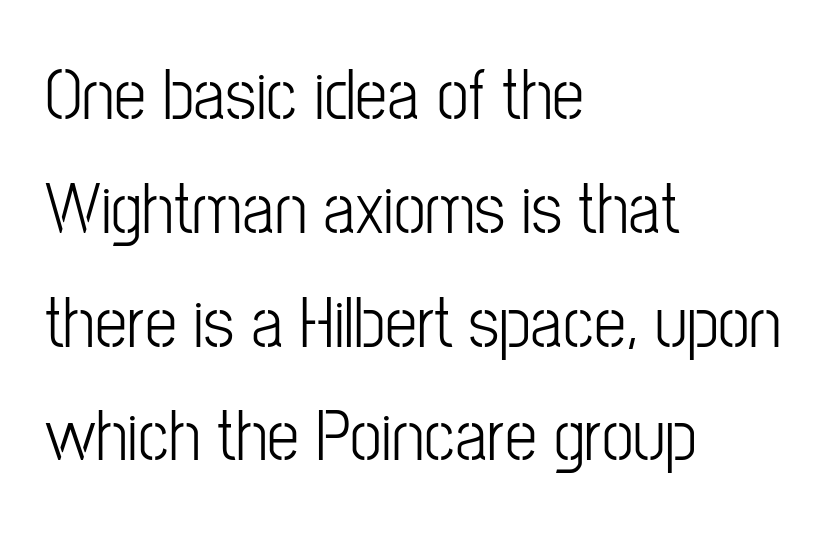
The image shows 72 px condensed sans-serif type, upright; set left-aligned, normal line spacing (1.58x), normal letter spacing, not underlined; low stroke contrast and a medium x-height.
